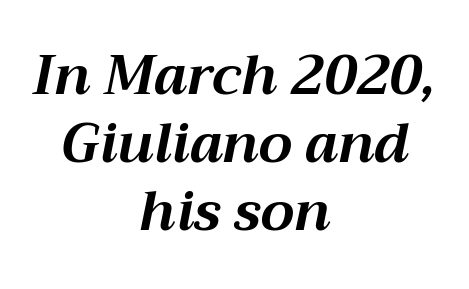
Q: Is the text bold? A: Yes.
Q: Is the text italic (slanted)? A: Yes, it leans right by about 12 degrees.
Q: Is the text underlined? A: No.
Q: How is the paragraph aligned? A: Centered.
Q: Is the spacing between letters normal or unusually wide? A: Normal.
Q: Is the spacing between lines tight, normal or loose? A: Normal.
Q: Width (condensed, normal, or wide)? A: Normal.
Q: Stroke contrast? A: Medium.
Q: x-height? A: Medium.
Q: Monospaced? A: No.
